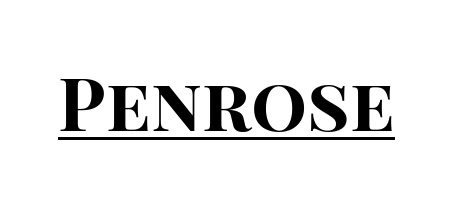
{"serif": "no", "italic": "no", "bold": "yes", "weight": "bold", "width": "normal", "stroke_contrast": "high", "x_height": "large", "monospaced": "no", "underline": "yes", "letter_spacing": "normal", "letter_spacing_em": 0.0, "glyph_px": 74}
